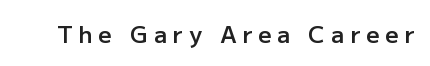
A fair bit of extra ink — the face is semibold, not bold. Letter spacing: wide. Tall strokes in this sample are plumb rather than angled. A bare baseline throughout the passage.
